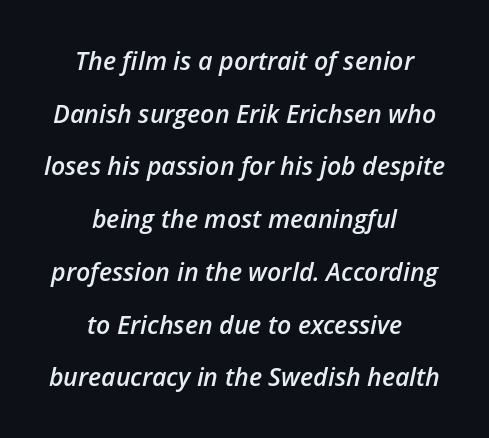
The image shows 25 px text type, italic (leaning right); set centered, loose line spacing (2.11x), normal letter spacing, not underlined.
